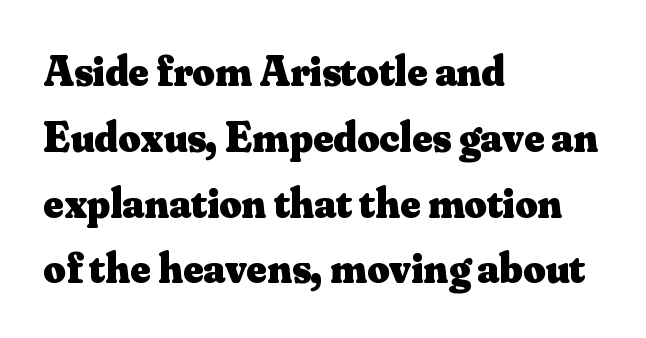
{"serif": "yes", "italic": "no", "bold": "yes", "weight": "heavy", "width": "normal", "stroke_contrast": "medium", "x_height": "small", "monospaced": "no", "underline": "no", "align": "left", "line_spacing": "normal", "line_spacing_ratio": 1.53, "letter_spacing": "normal", "letter_spacing_em": 0.0, "glyph_px": 43}
